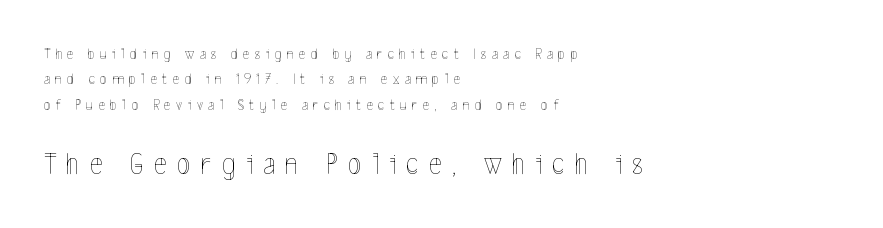
The image shows 31 px thin, condensed type, upright; set left-aligned, normal line spacing (1.59x), unusually wide letter spacing (+0.33 em), not underlined; the second (bottom) block is 1.94x larger; a medium x-height.
